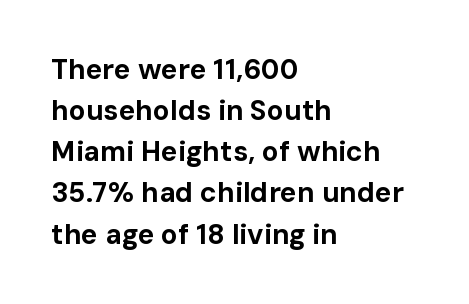
Serifs: no, the terminals of the letterforms are clean. Thick stems and heavy bowls — unmistakably bold. Italic? Not at all — the glyphs are vertical. Words appear dense and cohesive because spacing is normal. Underlining? Definitely not there.
